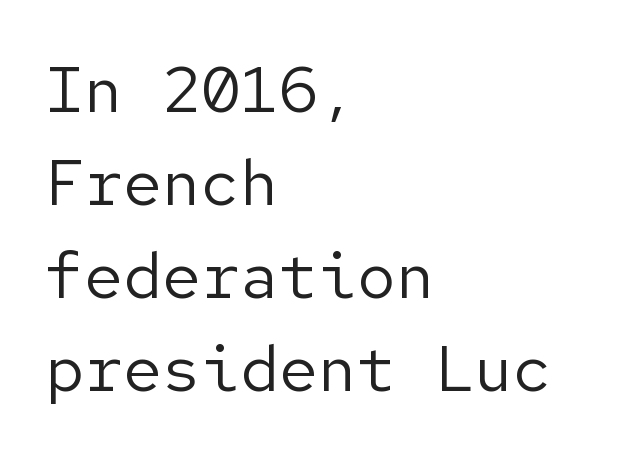
{"serif": "no", "italic": "no", "bold": "no", "weight": "regular", "width": "normal", "stroke_contrast": "low", "x_height": "medium", "underline": "no", "align": "left", "line_spacing": "normal", "line_spacing_ratio": 1.43, "letter_spacing": "normal", "letter_spacing_em": 0.0, "glyph_px": 65}
